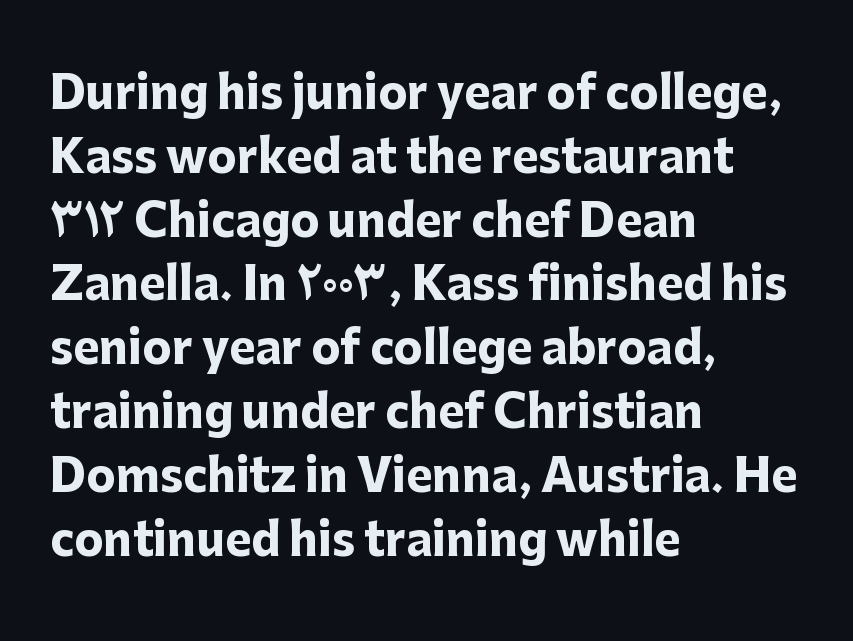
{"serif": "no", "italic": "no", "bold": "yes", "weight": "heavy", "width": "normal", "stroke_contrast": "low", "x_height": "medium", "monospaced": "no", "underline": "no", "align": "left", "line_spacing": "normal", "line_spacing_ratio": 1.45, "letter_spacing": "normal", "letter_spacing_em": 0.0, "glyph_px": 44}
